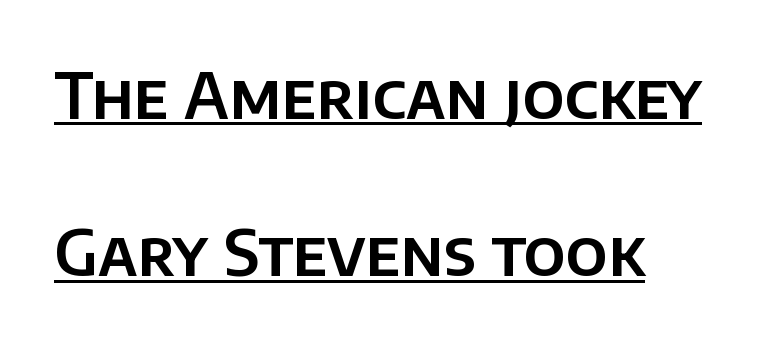
{"serif": "no", "italic": "no", "width": "normal", "stroke_contrast": "low", "x_height": "large", "monospaced": "no", "underline": "yes", "align": "left", "line_spacing": "loose", "line_spacing_ratio": 2.5, "letter_spacing": "normal", "letter_spacing_em": 0.0, "glyph_px": 63}
